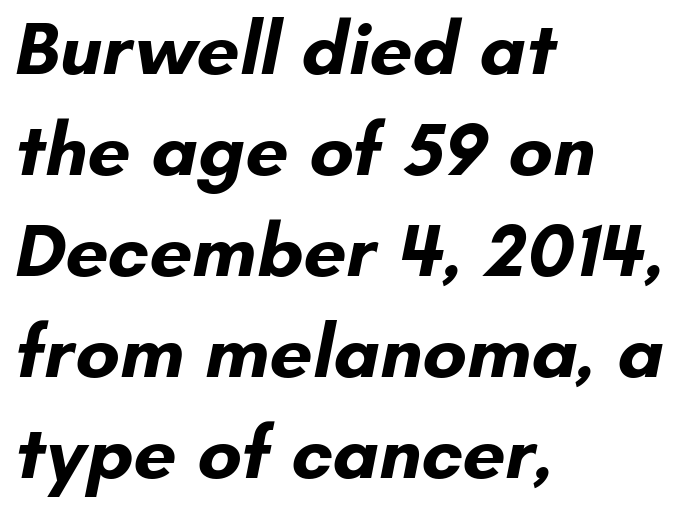
Q: Is the text bold? A: Yes.
Q: Is the typeface a serif or a sans-serif typeface? A: Sans-serif.
Q: Is the text underlined? A: No.
Q: How is the paragraph aligned? A: Left-aligned.
Q: Is the spacing between letters normal or unusually wide? A: Normal.
Q: Is the spacing between lines tight, normal or loose? A: Normal.
Q: Width (condensed, normal, or wide)? A: Normal.
Q: Stroke contrast? A: Low.
Q: x-height? A: Small.
Q: Monospaced? A: No.
